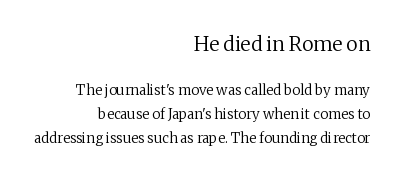
The image shows 20 px text type, upright; set right-aligned, normal line spacing (1.7x), normal letter spacing, not underlined; the first (top) block is 1.43x larger.
